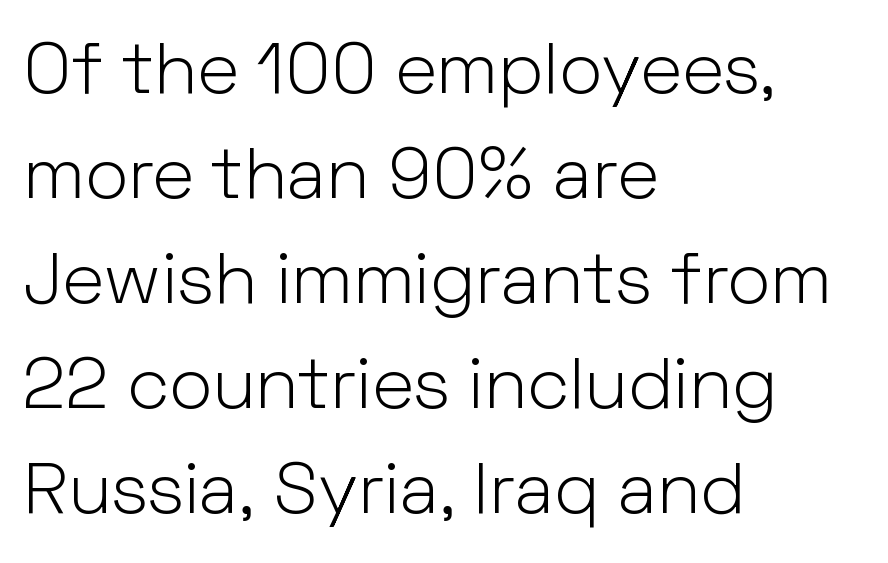
Q: Is the text bold? A: No.
Q: Is the text italic (slanted)? A: No, it is upright.
Q: Is the typeface a serif or a sans-serif typeface? A: Sans-serif.
Q: Is the text underlined? A: No.
Q: How is the paragraph aligned? A: Left-aligned.
Q: Is the spacing between letters normal or unusually wide? A: Normal.
Q: Is the spacing between lines tight, normal or loose? A: Normal.
Q: Width (condensed, normal, or wide)? A: Normal.
Q: Stroke contrast? A: Low.
Q: x-height? A: Medium.
Q: Monospaced? A: No.
